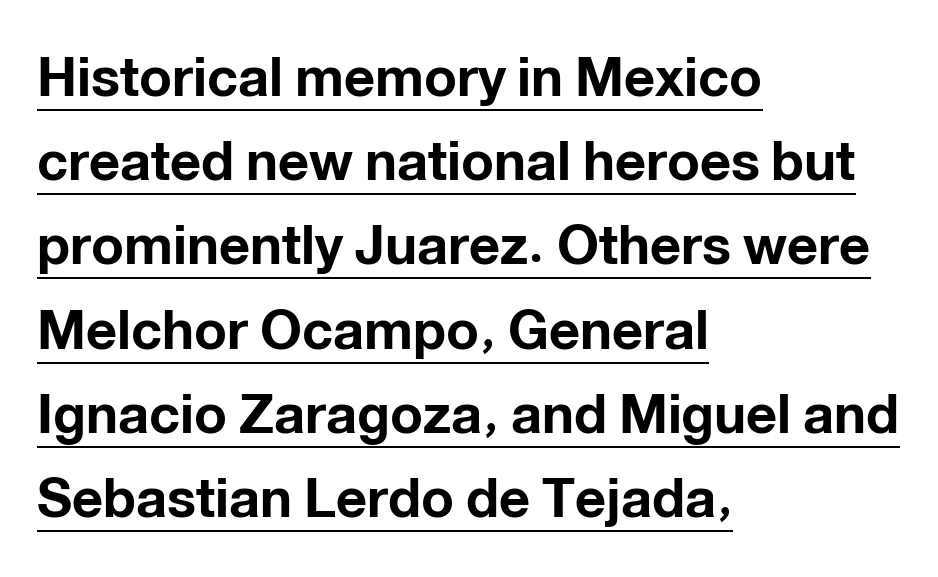
The image shows 54 px bold sans-serif type, upright; set left-aligned, normal line spacing (1.56x), normal letter spacing, underlined; low stroke contrast and a medium x-height.
